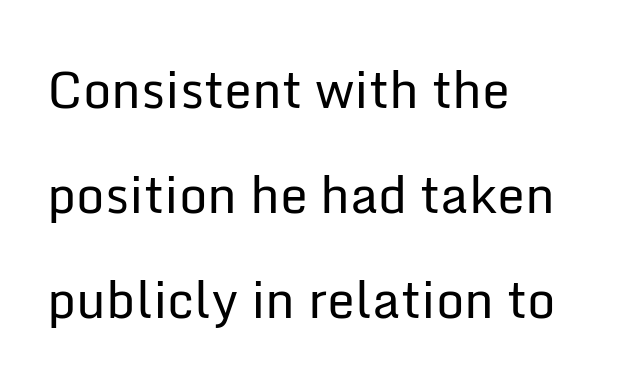
No word sits above an underline. Compared with a typical body face, this is equally light or lighter still. The rendering anchors every line to the left-hand side. You could not count columns in this text — the font is proportionally spaced. Each new line begins a long way beneath the previous one. The axis of the letterforms is exactly vertical.
